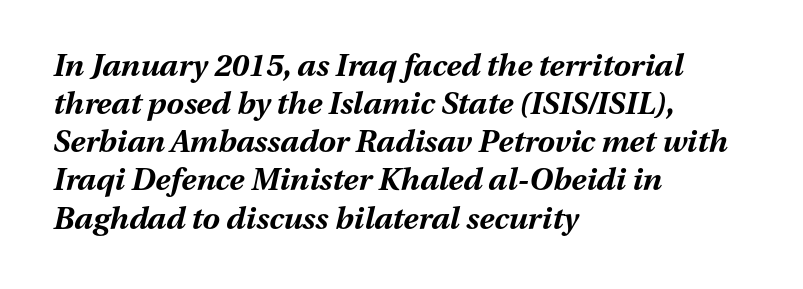
Q: Is the text bold? A: Yes.
Q: Is the text italic (slanted)? A: Yes, it leans right by about 13 degrees.
Q: Is the text underlined? A: No.
Q: How is the paragraph aligned? A: Left-aligned.
Q: Is the spacing between letters normal or unusually wide? A: Normal.
Q: Width (condensed, normal, or wide)? A: Normal.
Q: Stroke contrast? A: Medium.
Q: x-height? A: Medium.
Q: Monospaced? A: No.
